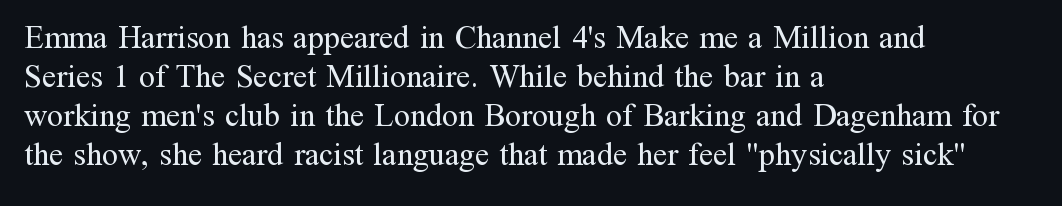
{"serif": "yes", "italic": "no", "bold": "no", "weight": "regular", "width": "normal", "stroke_contrast": "medium", "x_height": "medium", "monospaced": "no", "underline": "no", "align": "left", "line_spacing_ratio": 1.22, "letter_spacing": "normal", "letter_spacing_em": 0.0, "glyph_px": 32}
